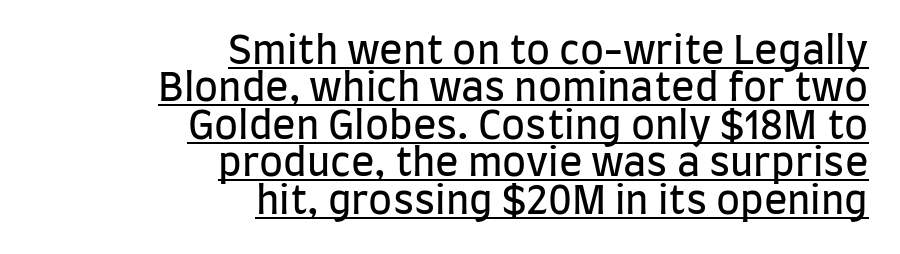
Q: Is the text bold? A: No.
Q: Is the text italic (slanted)? A: No, it is upright.
Q: Is the typeface a serif or a sans-serif typeface? A: Sans-serif.
Q: Is the text underlined? A: Yes.
Q: How is the paragraph aligned? A: Right-aligned.
Q: Is the spacing between letters normal or unusually wide? A: Normal.
Q: Is the spacing between lines tight, normal or loose? A: Tight.
Q: Width (condensed, normal, or wide)? A: Condensed.
Q: Stroke contrast? A: Low.
Q: x-height? A: Large.
Q: Monospaced? A: No.
